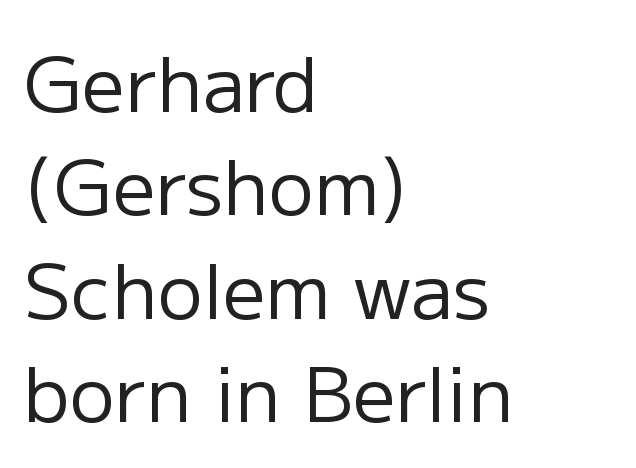
Q: Is the text bold? A: No.
Q: Is the text italic (slanted)? A: No, it is upright.
Q: Is the typeface a serif or a sans-serif typeface? A: Sans-serif.
Q: Is the text underlined? A: No.
Q: How is the paragraph aligned? A: Left-aligned.
Q: Is the spacing between letters normal or unusually wide? A: Normal.
Q: Is the spacing between lines tight, normal or loose? A: Normal.
Q: Width (condensed, normal, or wide)? A: Normal.
Q: Stroke contrast? A: Low.
Q: x-height? A: Medium.
Q: Monospaced? A: No.
